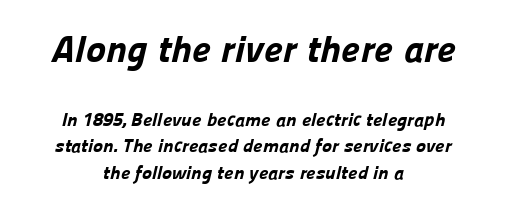
The image shows 38 px bold sans-serif type; set centered, normal line spacing (1.37x), normal letter spacing, not underlined; the first (top) block is 2.0x larger; low stroke contrast and a medium x-height.
